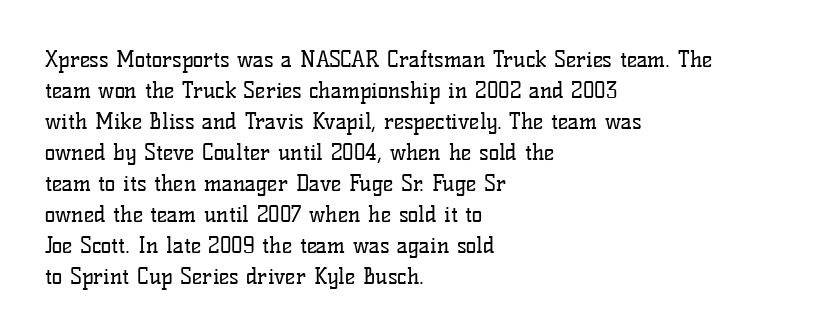
The words here are not underlined. Default kerning and tracking; the words read as compact shapes. The paragraph shown leans on its left margin. Posture: straight, roman, zero tilt. Vertical stems look standard width or narrower in stroke. Vertical spacing — default.
